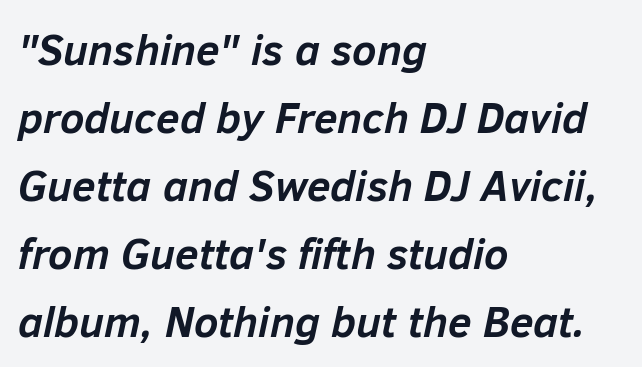
The image shows 43 px semibold type, italic (leaning right); set left-aligned, normal line spacing (1.58x), normal letter spacing, not underlined; low stroke contrast and a medium x-height.
